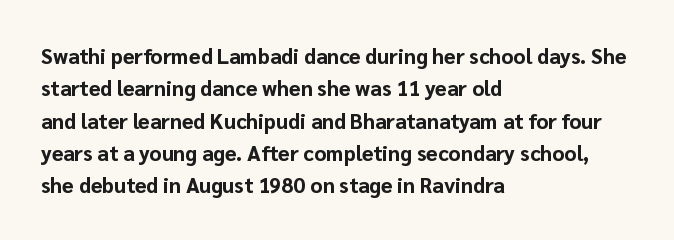
Q: Is the text bold? A: Yes.
Q: Is the text italic (slanted)? A: No, it is upright.
Q: Is the text underlined? A: No.
Q: How is the paragraph aligned? A: Left-aligned.
Q: Is the spacing between letters normal or unusually wide? A: Normal.
Q: Is the spacing between lines tight, normal or loose? A: Normal.
